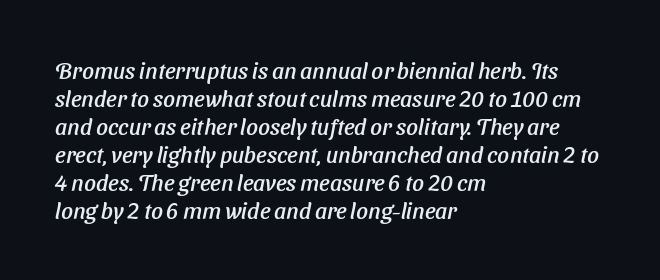
The image shows 23 px text type, italic (leaning right); set left-aligned, line spacing 1.22x, normal letter spacing, not underlined.
